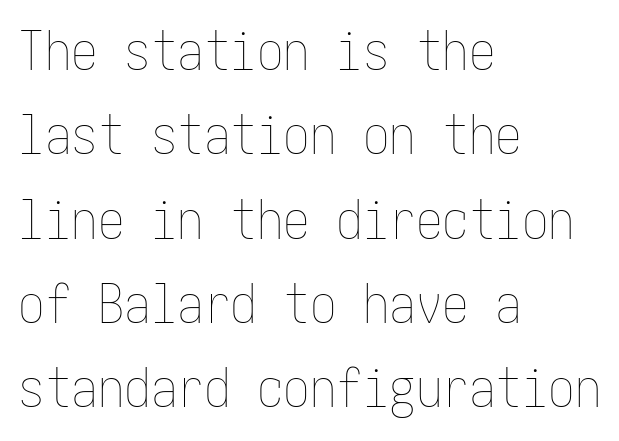
{"italic": "no", "bold": "no", "weight": "thin", "width": "condensed", "stroke_contrast": "low", "x_height": "medium", "underline": "no", "align": "left", "line_spacing": "normal", "line_spacing_ratio": 1.59, "letter_spacing": "normal", "letter_spacing_em": 0.0, "glyph_px": 53}
